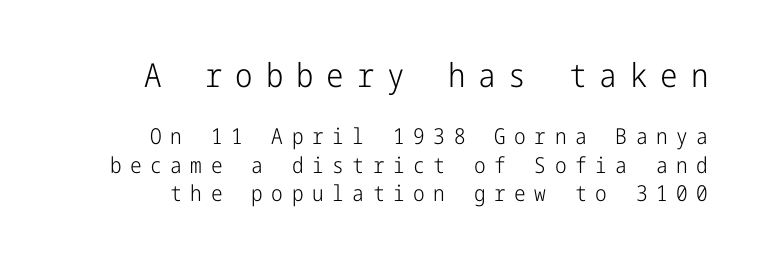
Which of the two is more prominent by size? The first, at the top. Caption: expanded tracking, letters set apart. Grotesque or geometric, the face here clearly has no serifs. The font is comparable to plain body text, perhaps lighter.
